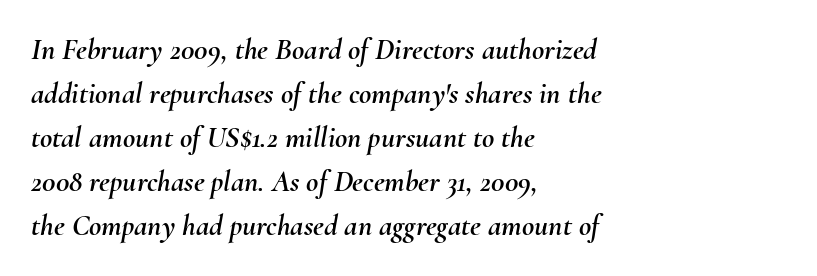
{"italic": "yes", "lean": "right", "slant_degrees": 10, "width": "normal", "stroke_contrast": "medium", "x_height": "small", "monospaced": "no", "underline": "no", "align": "left", "line_spacing": "normal", "line_spacing_ratio": 1.47, "letter_spacing": "normal", "letter_spacing_em": 0.0, "glyph_px": 30}
